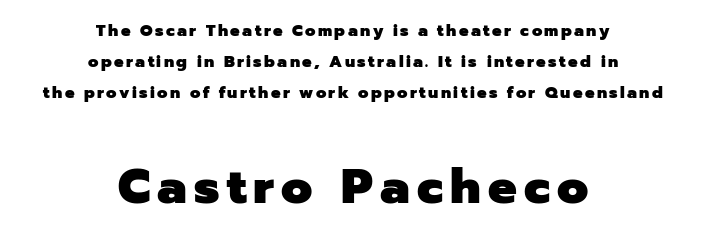
Q: Is the text bold? A: Yes.
Q: Is the text italic (slanted)? A: No, it is upright.
Q: Is the typeface a serif or a sans-serif typeface? A: Sans-serif.
Q: Is the text underlined? A: No.
Q: How is the paragraph aligned? A: Centered.
Q: Is the spacing between lines tight, normal or loose? A: Loose.
Q: Which block of text is set in a larger size, the first (top) or the second (bottom)? A: The second (bottom) one.
Q: Width (condensed, normal, or wide)? A: Normal.
Q: Stroke contrast? A: Low.
Q: x-height? A: Medium.
Q: Monospaced? A: No.
